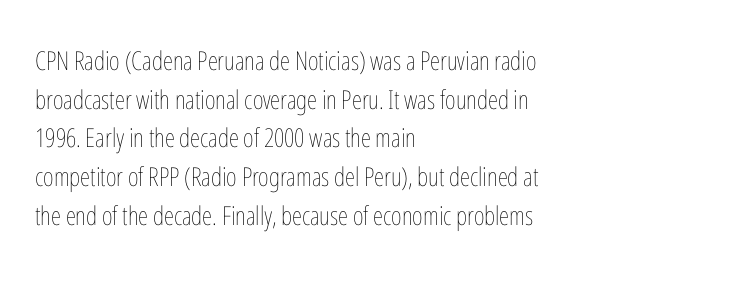
Posture: vertical. The weight tops out at a normal text grade. Words appear dense and cohesive because spacing is normal. If you drew a ruler down the left edge, every line would touch it. Line spacing here is normal. Underline: absent.
